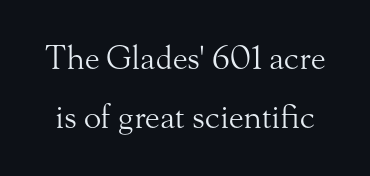
{"serif": "yes", "italic": "no", "bold": "no", "weight": "light", "width": "normal", "stroke_contrast": "medium", "x_height": "small", "monospaced": "no", "underline": "no", "line_spacing_ratio": 1.85, "letter_spacing": "normal", "letter_spacing_em": 0.0, "glyph_px": 32}
